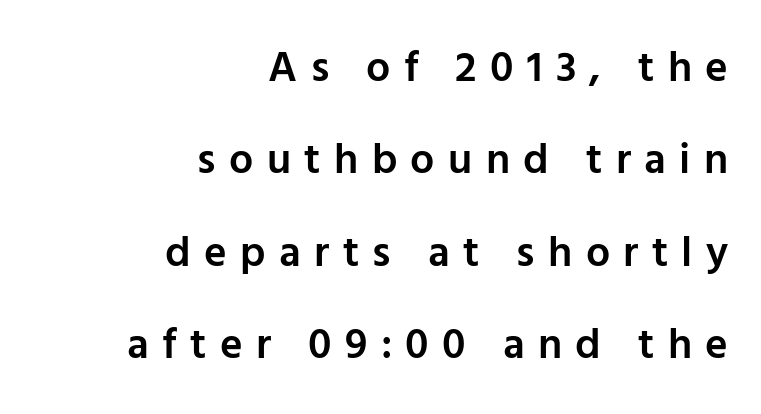
Q: Is the text bold? A: Semi-bold.
Q: Is the text italic (slanted)? A: No, it is upright.
Q: Is the typeface a serif or a sans-serif typeface? A: Sans-serif.
Q: Is the text underlined? A: No.
Q: How is the paragraph aligned? A: Right-aligned.
Q: Is the spacing between letters normal or unusually wide? A: Unusually wide.
Q: Is the spacing between lines tight, normal or loose? A: Loose.
Q: Width (condensed, normal, or wide)? A: Normal.
Q: Stroke contrast? A: Low.
Q: x-height? A: Medium.
Q: Monospaced? A: No.
